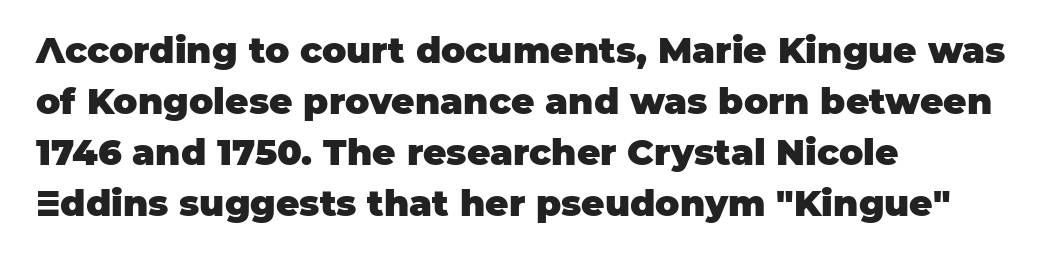
One-word summary of the alignment: left. The zone under the glyphs is completely vacant. Between one letter and the next there's only the usual sliver of space. In terms of posture, this sample is upright. The strokes are fattened all the way to bold.
